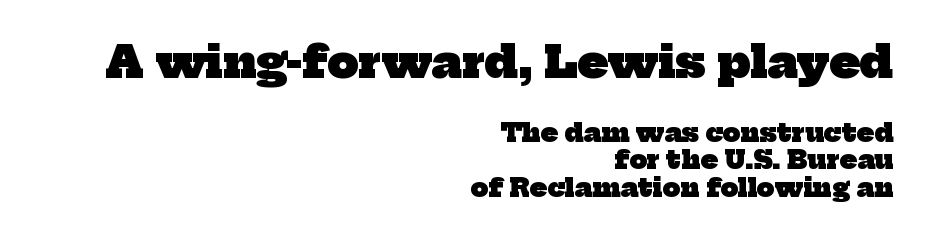
{"serif": "yes", "bold": "yes", "weight": "heavy", "width": "normal", "stroke_contrast": "low", "x_height": "medium", "monospaced": "no", "underline": "no", "align": "right", "line_spacing": "tight", "line_spacing_ratio": 1.09, "letter_spacing": "normal", "letter_spacing_em": 0.0, "larger_block": "first", "size_ratio": 1.76, "glyph_px": 44}
